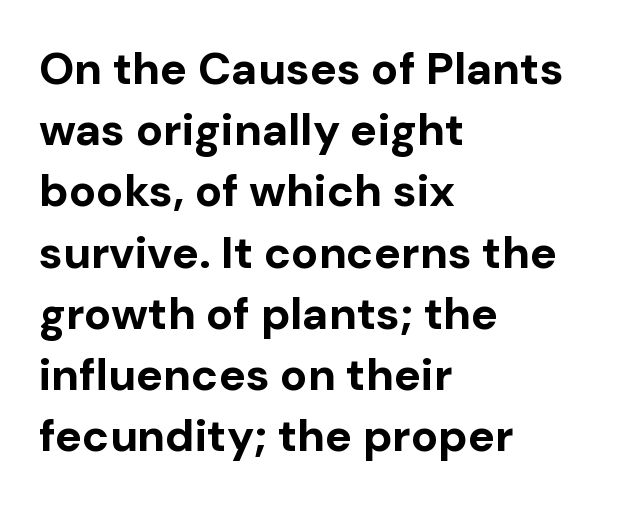
The image shows 45 px bold sans-serif type, upright; set left-aligned, normal line spacing (1.36x), normal letter spacing, not underlined; low stroke contrast and a medium x-height.
